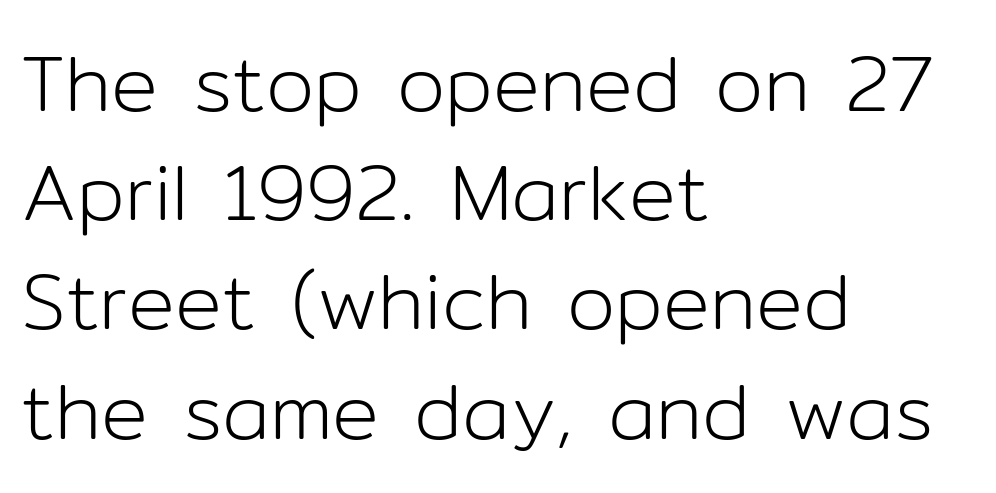
The image shows 78 px light sans-serif type, upright; set left-aligned, normal line spacing (1.4x), normal letter spacing, not underlined; low stroke contrast and a medium x-height.
